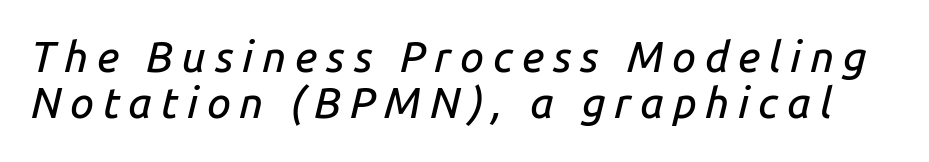
The image shows 43 px text type, italic (leaning right); set tight line spacing (1.07x), unusually wide letter spacing (+0.2 em), not underlined; low stroke contrast and a medium x-height.
